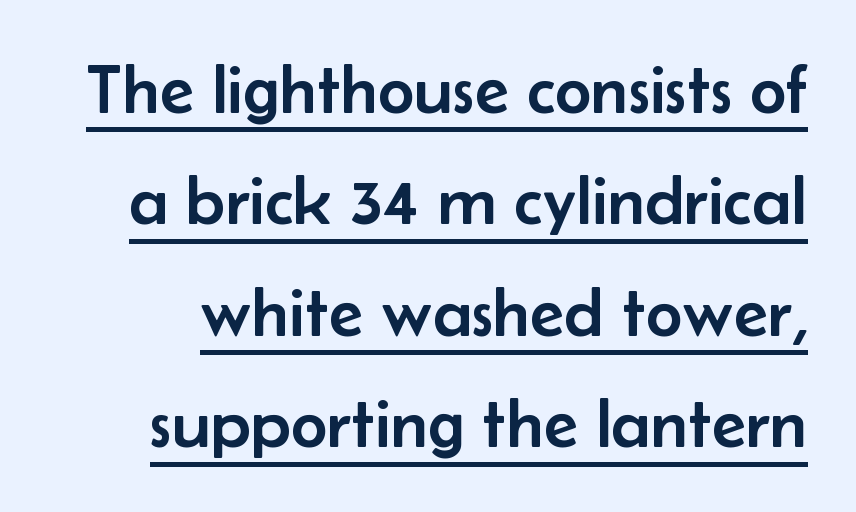
{"serif": "no", "italic": "no", "width": "normal", "stroke_contrast": "low", "x_height": "small", "monospaced": "no", "underline": "yes", "line_spacing": "normal", "line_spacing_ratio": 1.57, "letter_spacing": "normal", "letter_spacing_em": 0.0, "glyph_px": 71}
